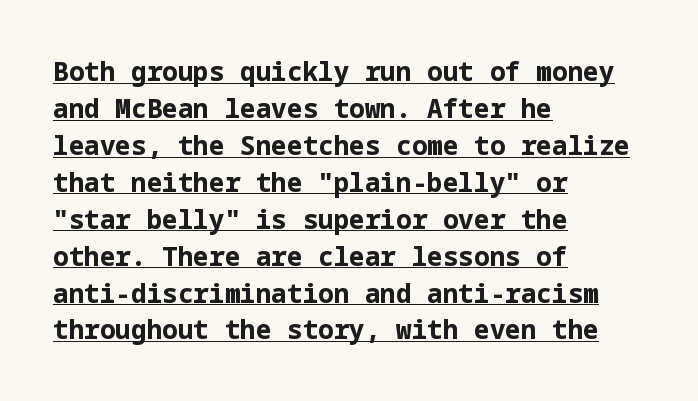
{"italic": "no", "bold": "yes", "underline": "yes", "align": "left", "line_spacing": "normal", "line_spacing_ratio": 1.42, "letter_spacing": "normal", "letter_spacing_em": 0.0, "glyph_px": 26}
